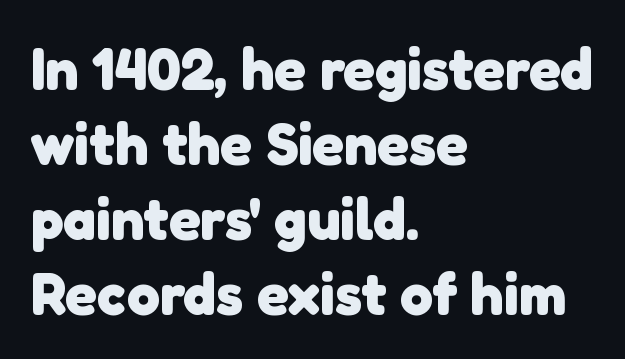
The line-height multiplier appears to be the usual default. Caption: multi-line text, flush left, ragged right. A typesetter would call this proportional, since set widths differ per character. Beneath every word, the page is bare. The rendering keeps characters at their native spacing.
